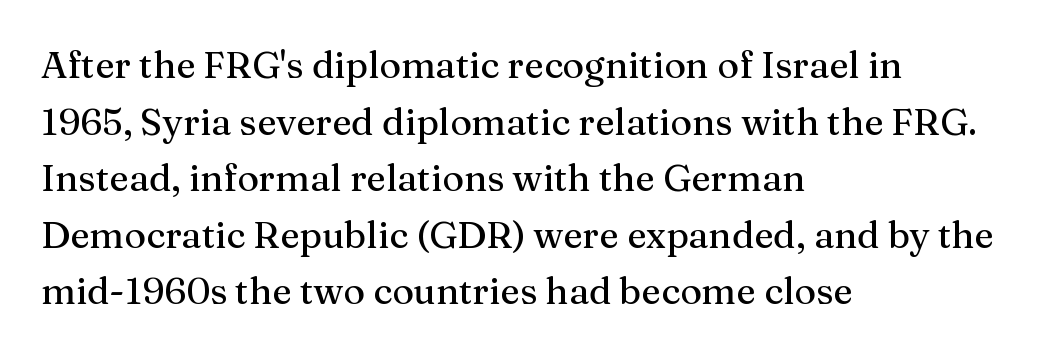
Q: Is the text italic (slanted)? A: No, it is upright.
Q: Is the typeface a serif or a sans-serif typeface? A: Serif.
Q: Is the text underlined? A: No.
Q: How is the paragraph aligned? A: Left-aligned.
Q: Is the spacing between letters normal or unusually wide? A: Normal.
Q: Is the spacing between lines tight, normal or loose? A: Normal.
Q: Width (condensed, normal, or wide)? A: Normal.
Q: Stroke contrast? A: Medium.
Q: x-height? A: Medium.
Q: Monospaced? A: No.
